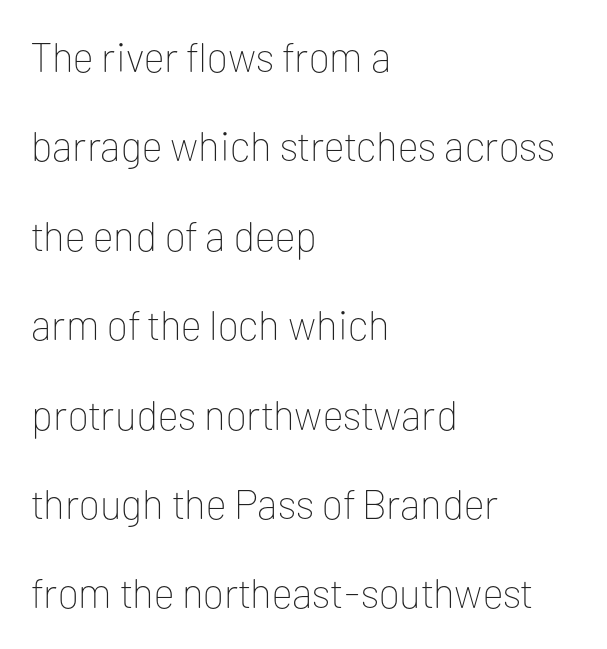
Descenders are the only things crossing below the line. A light-to-regular cut is what we see here. A student would call this left alignment; a typographer would say flush left, rag right. These lines keep a tight, regular rhythm from letter to letter.
